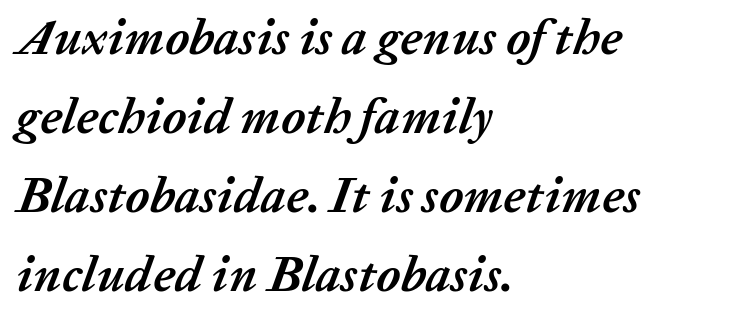
The image shows 50 px semibold type, italic (leaning right); set left-aligned, normal line spacing (1.58x), normal letter spacing, not underlined; low stroke contrast and a medium x-height.
